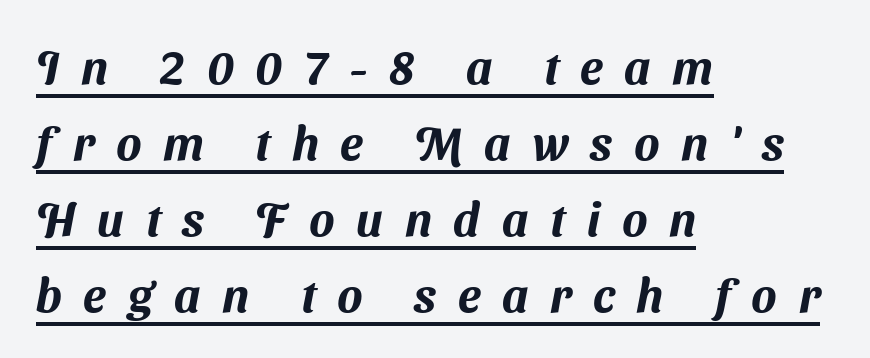
Where is the straight margin? On the left. Underline: present. The designer went with a sans here, leaving each stem footless. Does extra space separate the letters? Yes, quite a lot of it. This sample keeps an unexceptional amount of space between lines.
